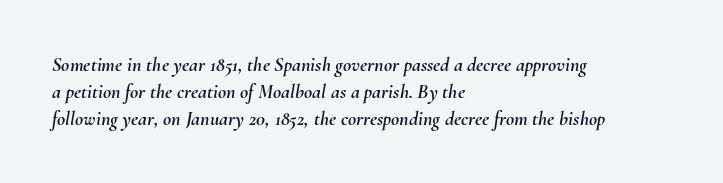
{"italic": "yes", "lean": "right", "slant_degrees": 10, "underline": "no", "align": "left", "line_spacing": "normal", "line_spacing_ratio": 1.35, "letter_spacing": "normal", "letter_spacing_em": 0.0, "glyph_px": 20}
